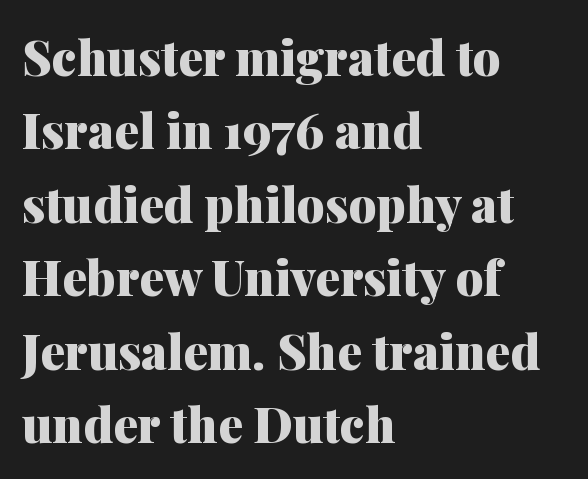
Q: Is the text bold? A: Yes.
Q: Is the text italic (slanted)? A: No, it is upright.
Q: Is the typeface a serif or a sans-serif typeface? A: Serif.
Q: Is the text underlined? A: No.
Q: How is the paragraph aligned? A: Left-aligned.
Q: Is the spacing between letters normal or unusually wide? A: Normal.
Q: Is the spacing between lines tight, normal or loose? A: Normal.
Q: Width (condensed, normal, or wide)? A: Normal.
Q: Stroke contrast? A: Medium.
Q: x-height? A: Medium.
Q: Monospaced? A: No.
